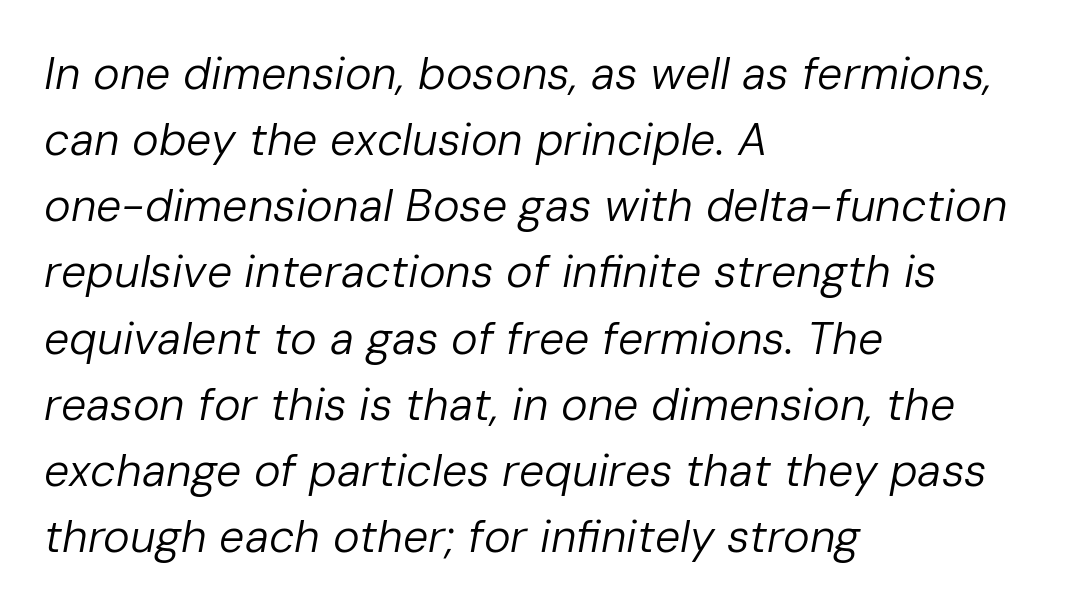
Q: Is the text bold? A: No.
Q: Is the text italic (slanted)? A: Yes, it leans right by about 10 degrees.
Q: Is the text underlined? A: No.
Q: How is the paragraph aligned? A: Left-aligned.
Q: Is the spacing between letters normal or unusually wide? A: Normal.
Q: Is the spacing between lines tight, normal or loose? A: Normal.
Q: Width (condensed, normal, or wide)? A: Normal.
Q: Stroke contrast? A: Low.
Q: x-height? A: Medium.
Q: Monospaced? A: No.
